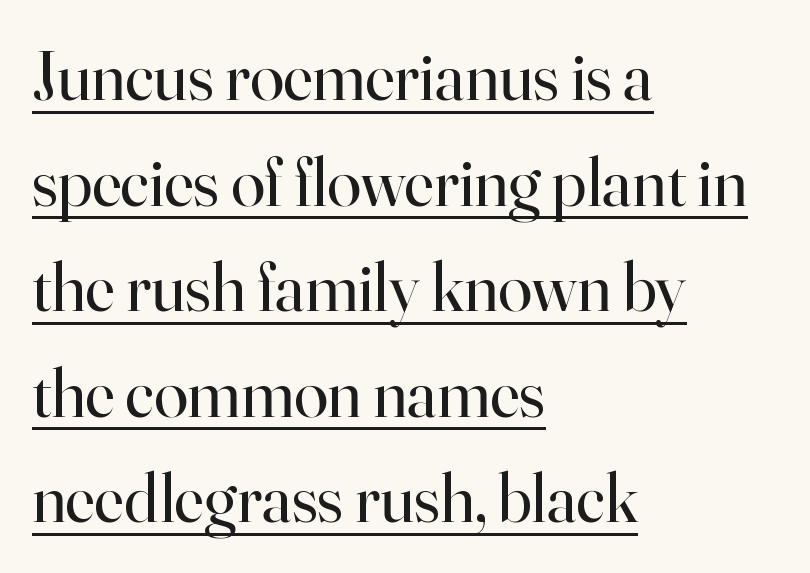
Q: Is the text bold? A: No.
Q: Is the text italic (slanted)? A: No, it is upright.
Q: Is the typeface a serif or a sans-serif typeface? A: Serif.
Q: Is the text underlined? A: Yes.
Q: How is the paragraph aligned? A: Left-aligned.
Q: Is the spacing between letters normal or unusually wide? A: Normal.
Q: Is the spacing between lines tight, normal or loose? A: Normal.
Q: Width (condensed, normal, or wide)? A: Normal.
Q: Stroke contrast? A: High.
Q: x-height? A: Small.
Q: Monospaced? A: No.
